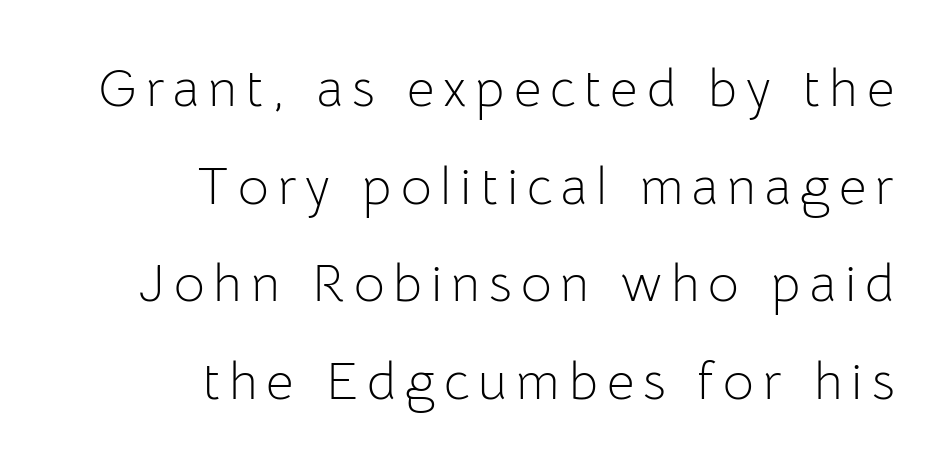
Q: Is the text bold? A: No.
Q: Is the text italic (slanted)? A: No, it is upright.
Q: Is the typeface a serif or a sans-serif typeface? A: Sans-serif.
Q: Is the text underlined? A: No.
Q: How is the paragraph aligned? A: Right-aligned.
Q: Width (condensed, normal, or wide)? A: Normal.
Q: Stroke contrast? A: Low.
Q: x-height? A: Medium.
Q: Monospaced? A: No.
